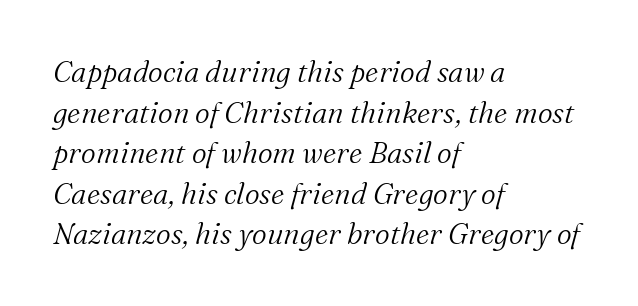
The image shows 29 px light serif type, italic (leaning right); set left-aligned, normal line spacing (1.4x), normal letter spacing, not underlined; medium stroke contrast and a medium x-height.
